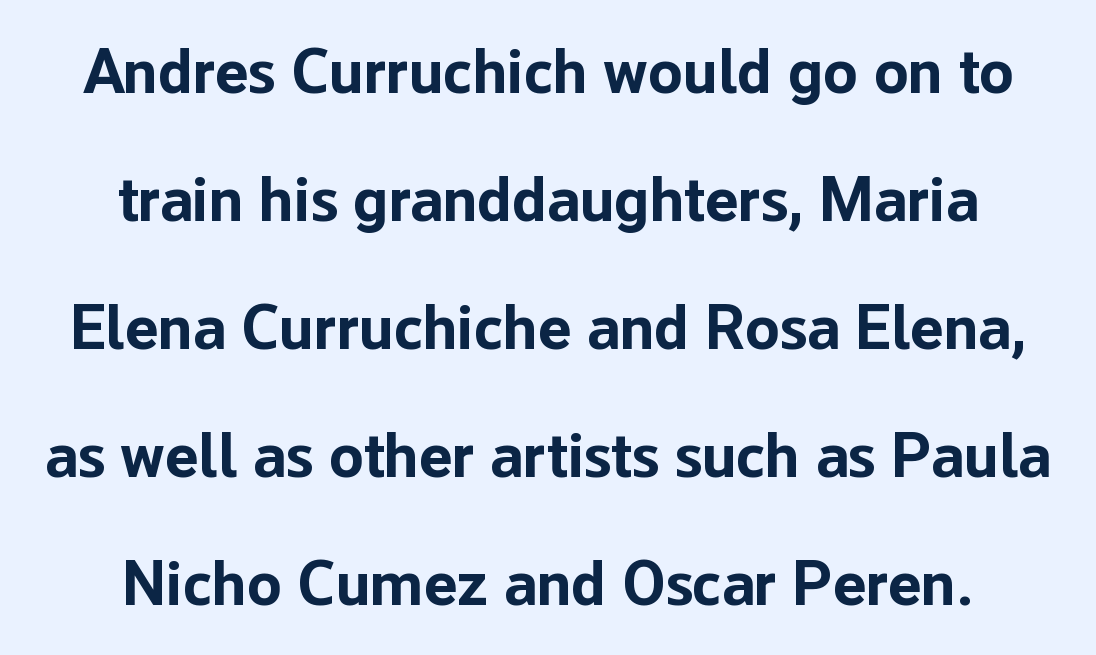
{"serif": "no", "italic": "no", "bold": "yes", "weight": "bold", "width": "normal", "stroke_contrast": "low", "x_height": "medium", "monospaced": "no", "underline": "no", "align": "center", "line_spacing": "loose", "line_spacing_ratio": 2.03, "letter_spacing": "normal", "letter_spacing_em": 0.0, "glyph_px": 63}
